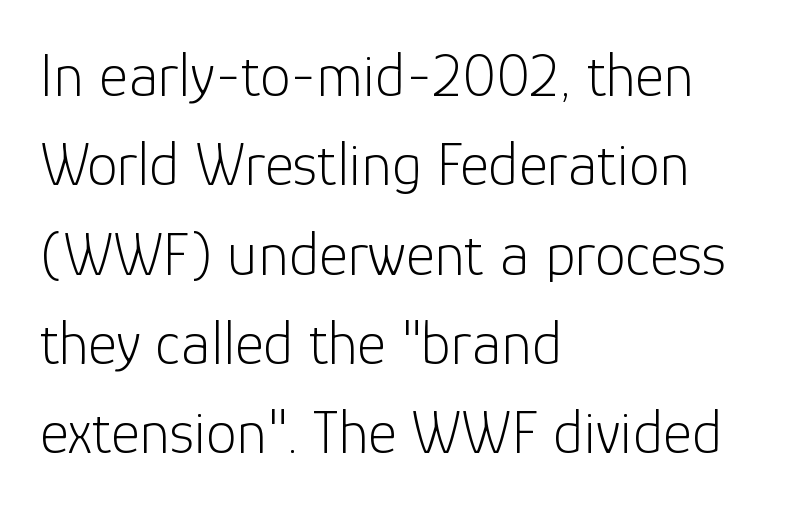
The image shows 62 px light sans-serif type, upright; set left-aligned, normal line spacing (1.44x), normal letter spacing, not underlined; low stroke contrast and a medium x-height.
